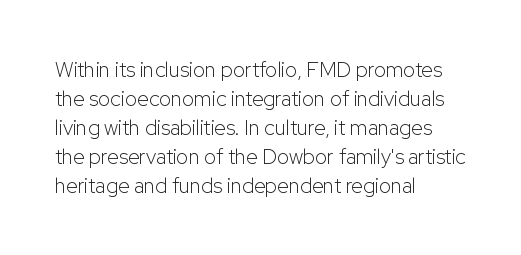
Letters rest on an invisible, unmarked baseline. Heaviness? Minimal to ordinary, like unemphasized prose. The rendering anchors every line to the left-hand side. The line-height multiplier appears to be the usual default.
